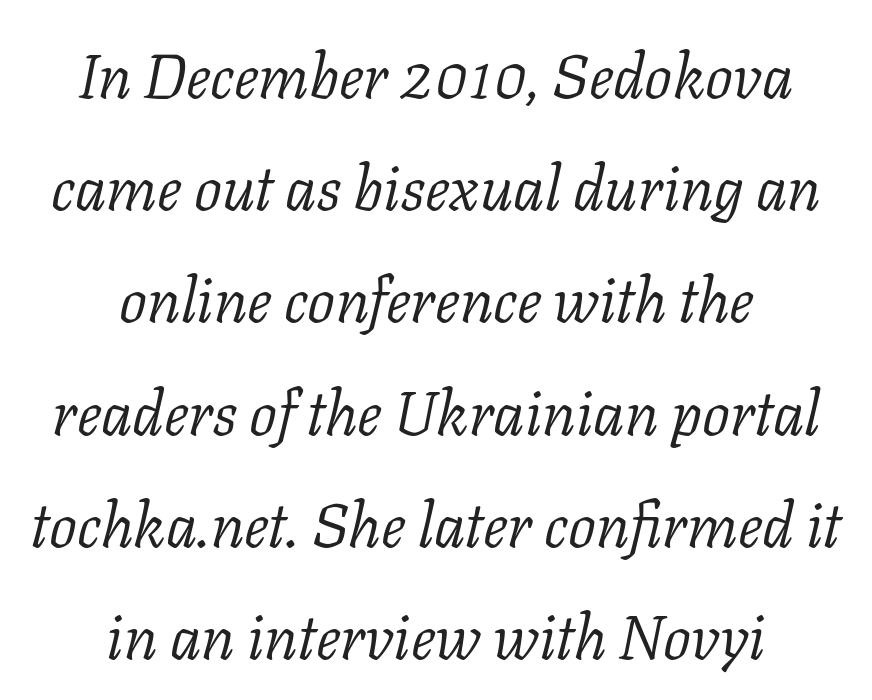
{"serif": "yes", "italic": "yes", "lean": "right", "slant_degrees": 11, "bold": "no", "weight": "light", "width": "normal", "stroke_contrast": "low", "x_height": "medium", "monospaced": "no", "underline": "no", "align": "center", "line_spacing_ratio": 1.81, "letter_spacing": "normal", "letter_spacing_em": 0.0, "glyph_px": 62}
